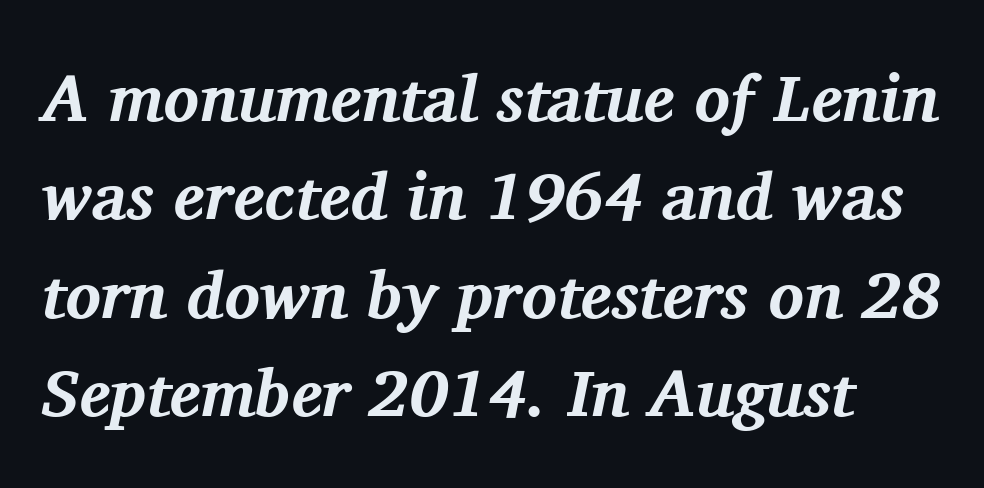
{"serif": "yes", "italic": "yes", "lean": "right", "slant_degrees": 11, "bold": "yes", "weight": "bold", "width": "normal", "stroke_contrast": "medium", "x_height": "medium", "monospaced": "no", "underline": "no", "line_spacing": "normal", "line_spacing_ratio": 1.49, "letter_spacing": "normal", "letter_spacing_em": 0.0, "glyph_px": 66}
